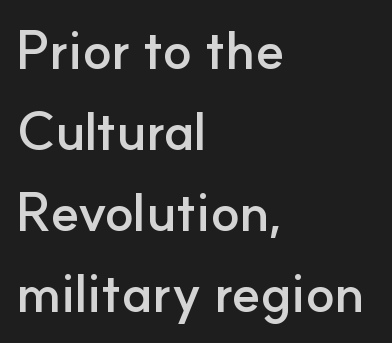
{"serif": "no", "italic": "no", "bold": "yes", "weight": "semibold", "width": "normal", "stroke_contrast": "low", "x_height": "small", "monospaced": "no", "underline": "no", "align": "left", "line_spacing": "normal", "line_spacing_ratio": 1.53, "letter_spacing": "normal", "letter_spacing_em": 0.0, "glyph_px": 53}
